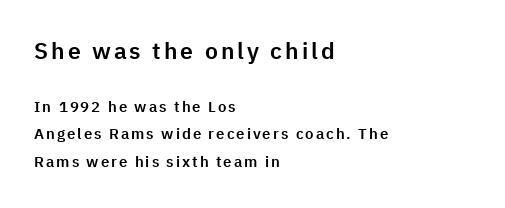
Q: Is the text italic (slanted)? A: No, it is upright.
Q: Is the text underlined? A: No.
Q: How is the paragraph aligned? A: Left-aligned.
Q: Which block of text is set in a larger size, the first (top) or the second (bottom)? A: The first (top) one.
